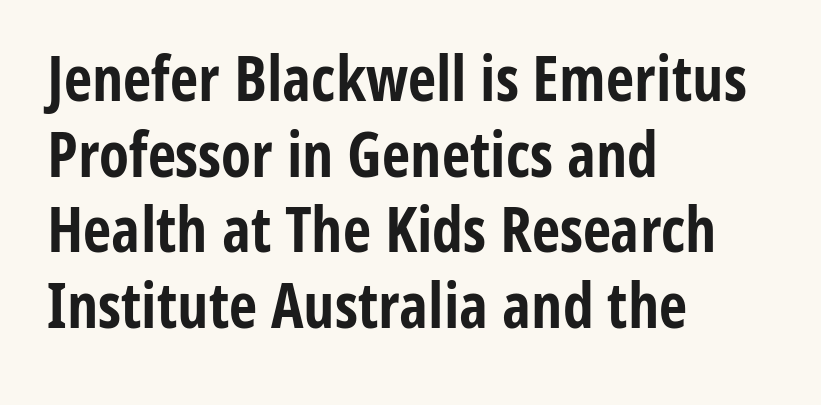
Upright lettering throughout. The setting favours the left margin, as ordinary paragraphs usually do. Observe the ordinary spacing: letters are neighbours, not strangers. Is this a fixed-width face? No — the glyphs have proportional, varying widths. The foot of each line stays bare and open. Type style note: lacks serifs.
